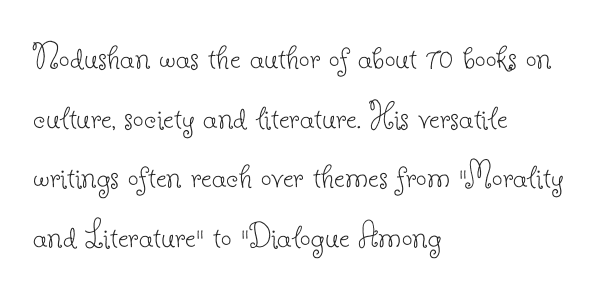
Each new line begins a customary step beneath the previous one. The typesetting does not lean heavy: it is not bold. The typography opts for an upright posture over an oblique one. Characters follow at the spacing the type designer built in.
